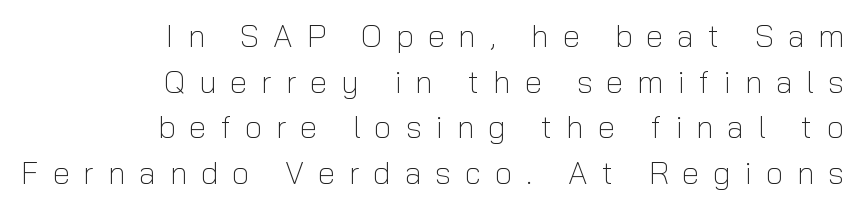
The image shows 31 px light sans-serif type, upright; set right-aligned, normal line spacing (1.47x), unusually wide letter spacing (+0.45 em), not underlined; low stroke contrast and a medium x-height.
